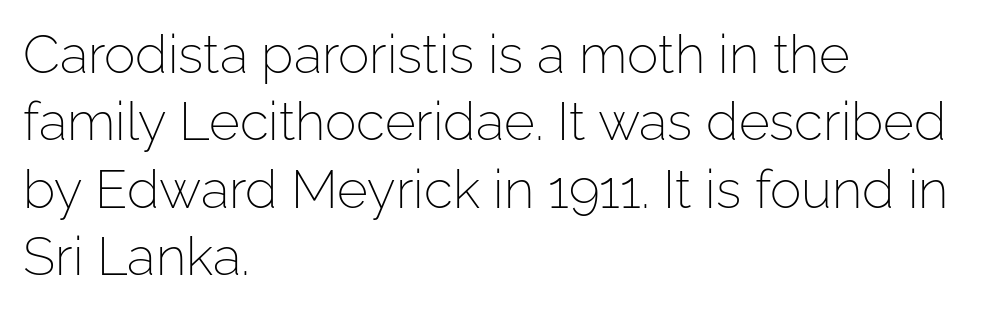
In terms of letterform style, serifs are entirely absent. Bare-footed words on every line. Here the designer chose a conventional face with non-uniform glyph widths. The typesetter chose a ragged-right arrangement here. Summary of vertical rhythm: regular, with standard interline spacing. Posture: straight, roman, zero tilt.
